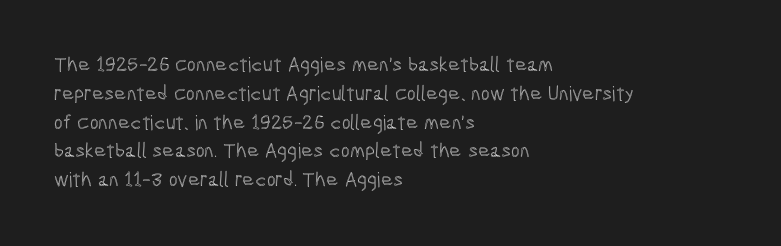
The compositor pushed each line to the left boundary. The strip under each line holds only bare page. When letters stand straight like this, we call the style roman or upright. Letter spacing: default. In terms of leading, this rendering sits right in the middle.
